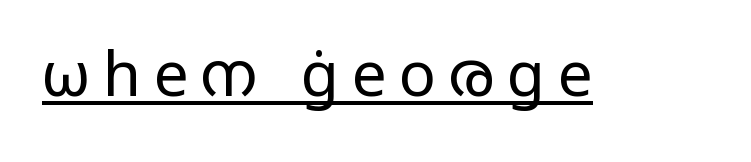
Q: Is the text bold? A: No.
Q: Is the text italic (slanted)? A: No, it is upright.
Q: Is the typeface a serif or a sans-serif typeface? A: Sans-serif.
Q: Is the text underlined? A: Yes.
Q: Is the spacing between letters normal or unusually wide? A: Unusually wide.
Q: Width (condensed, normal, or wide)? A: Wide.
Q: Stroke contrast? A: Low.
Q: x-height? A: Medium.
Q: Monospaced? A: No.
